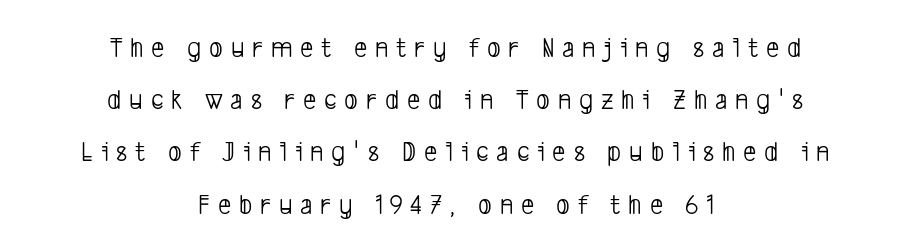
Inter-character spacing is expanded well beyond the font's built-in metrics. These lines are rendered in a variable-pitch font. The text block is weighted toward neither margin, spreading evenly from the middle. Compared with a typical body face, this is equally light or lighter still. Only glyphs here, with clear space below each row. Check where the strokes stop: nothing finishes them off — pure sans.
